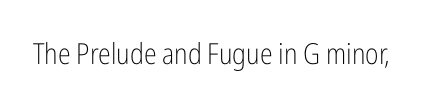
Do the characters align in a grid? No, the font is proportional. The specimen reads as upright at a glance. The tracking reads as untouched default to a designer's eye. Serifs: no, the terminals of the letterforms are clean. Stems and bowls with no extra thickness — not bold.
